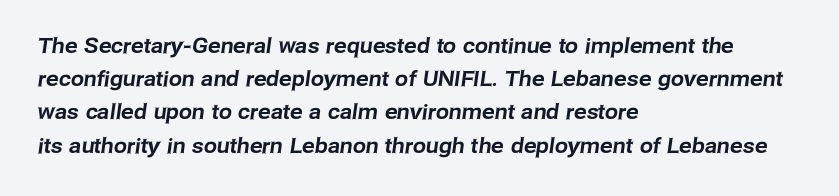
Q: Is the text underlined? A: No.
Q: How is the paragraph aligned? A: Left-aligned.
Q: Is the spacing between letters normal or unusually wide? A: Normal.
Q: Is the spacing between lines tight, normal or loose? A: Normal.
